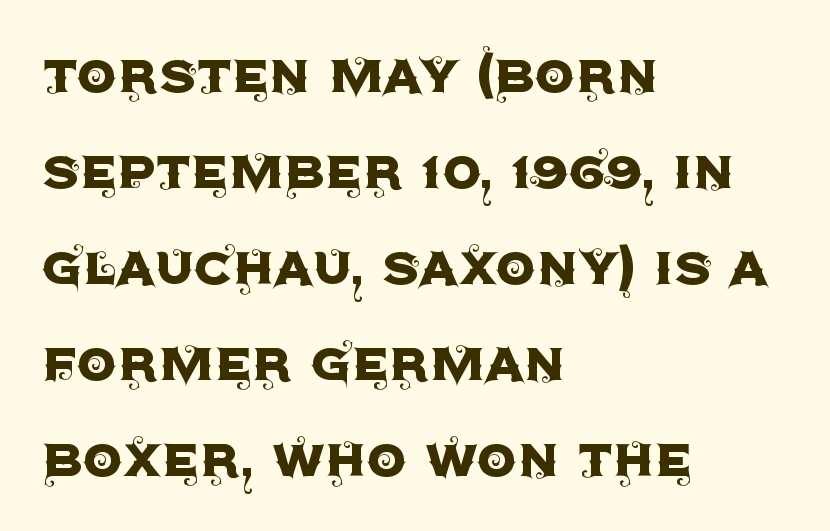
{"serif": "no", "italic": "no", "width": "normal", "x_height": "large", "monospaced": "no", "underline": "no", "align": "left", "line_spacing": "normal", "line_spacing_ratio": 1.5, "letter_spacing": "normal", "letter_spacing_em": 0.0, "glyph_px": 64}
